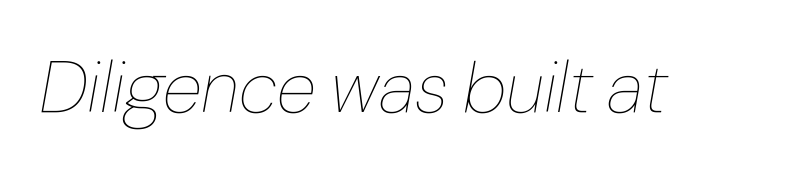
{"italic": "yes", "lean": "right", "slant_degrees": 10, "bold": "no", "weight": "thin", "width": "normal", "stroke_contrast": "low", "x_height": "medium", "monospaced": "no", "underline": "no", "letter_spacing": "normal", "letter_spacing_em": 0.0, "glyph_px": 73}
